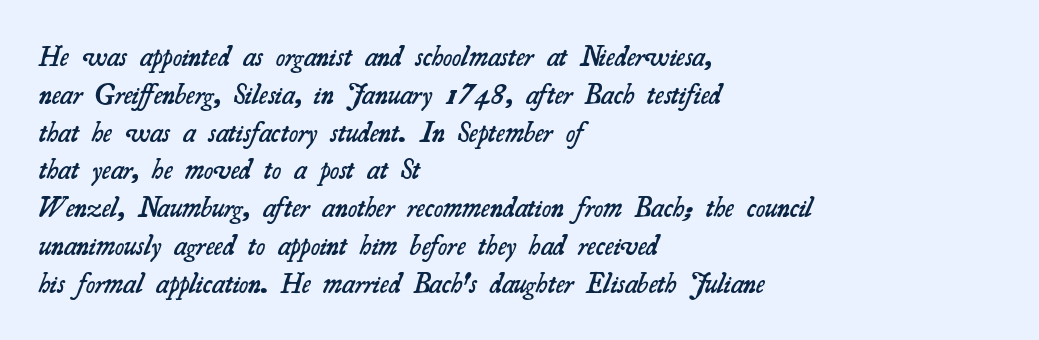
Proportional: the letters do not fall into vertical columns. Caption: semibold face, moderately heavy strokes. Here the glyphs are tracked normally, forming tight word shapes. Short and long lines alike share a common starting point at left. The foot of each line stays bare and open.
